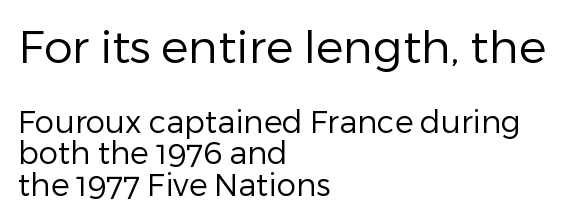
Line starts are locked; line ends wander. Glance below the letters and you will spot only blank space. Nothing heavy about these letters — not bold at all. Does the leading feel generous? Not at all — it's pinched. A typesetter would call this zero additional tracking. Reading top to bottom, the characters get smaller at the block break.
